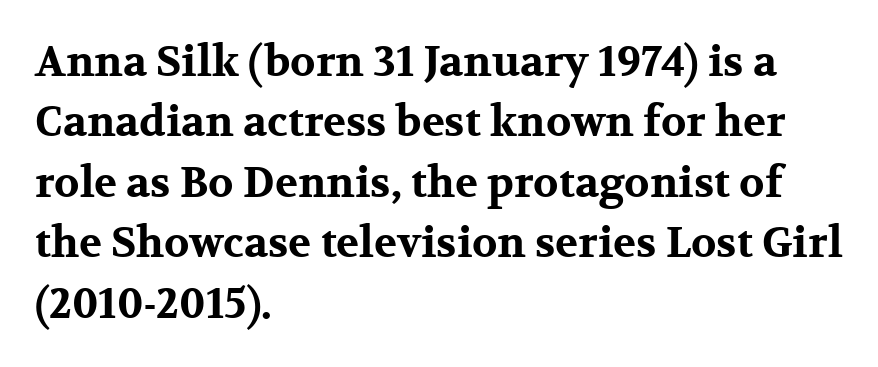
The image shows 42 px bold, wide serif type, upright; set left-aligned, normal line spacing (1.44x), normal letter spacing, not underlined; medium stroke contrast and a medium x-height.
